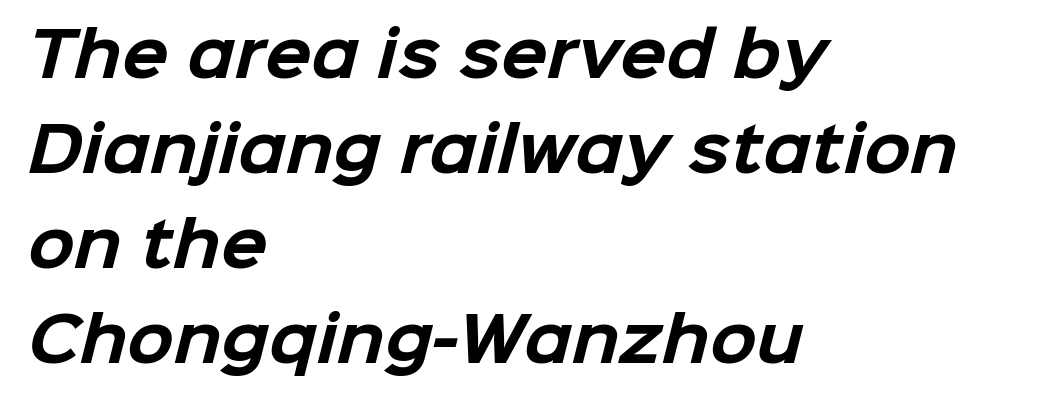
One-word summary of the alignment: left. I'd describe the lettering as bold — thick and assertive. Does the type have serifs? No, each stem ends abruptly. Has an underline been added? It has not. How would I describe the line gaps? Plain and ordinary.
